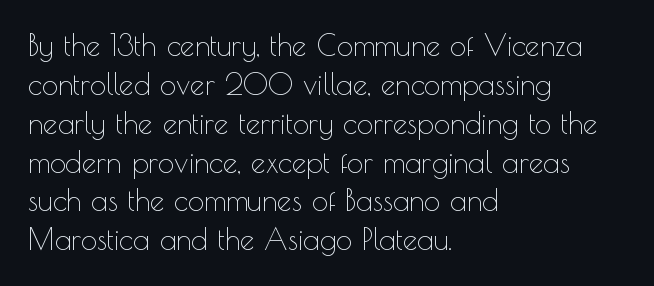
{"serif": "no", "italic": "no", "bold": "no", "weight": "thin", "width": "normal", "x_height": "small", "monospaced": "no", "underline": "no", "align": "left", "line_spacing": "normal", "line_spacing_ratio": 1.34, "letter_spacing": "normal", "letter_spacing_em": 0.0, "glyph_px": 29}
